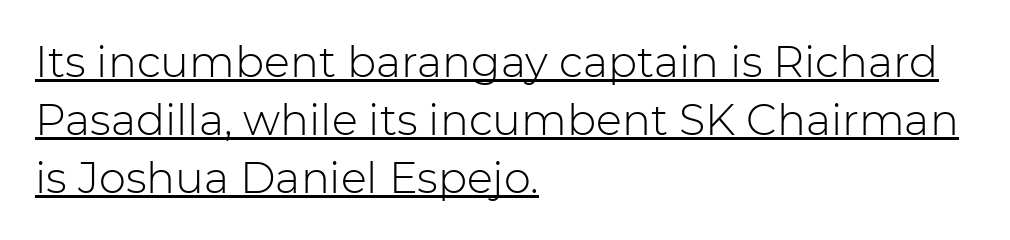
Q: Is the text bold? A: No.
Q: Is the text italic (slanted)? A: No, it is upright.
Q: Is the typeface a serif or a sans-serif typeface? A: Sans-serif.
Q: Is the text underlined? A: Yes.
Q: How is the paragraph aligned? A: Left-aligned.
Q: Is the spacing between letters normal or unusually wide? A: Normal.
Q: Is the spacing between lines tight, normal or loose? A: Normal.
Q: Width (condensed, normal, or wide)? A: Normal.
Q: Stroke contrast? A: Low.
Q: x-height? A: Medium.
Q: Monospaced? A: No.
